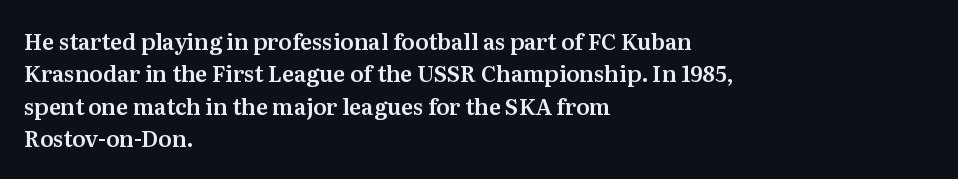
Q: Is the text italic (slanted)? A: No, it is upright.
Q: Is the text underlined? A: No.
Q: How is the paragraph aligned? A: Left-aligned.
Q: Is the spacing between letters normal or unusually wide? A: Normal.
Q: Is the spacing between lines tight, normal or loose? A: Normal.
